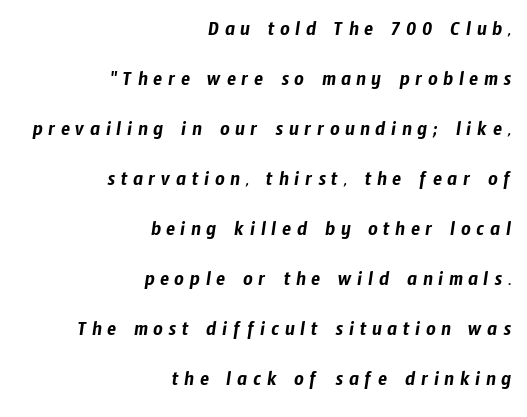
The image shows 21 px text type; set right-aligned, loose line spacing (2.38x), unusually wide letter spacing (+0.26 em), not underlined.
